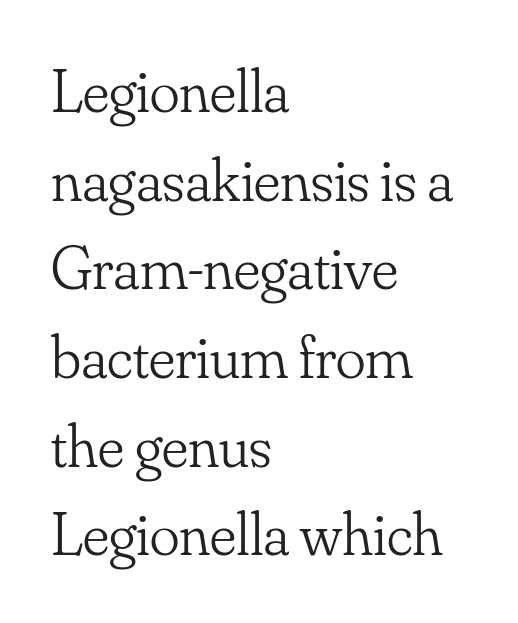
The image shows 62 px light serif type, upright; set left-aligned, normal line spacing (1.43x), normal letter spacing, not underlined; low stroke contrast and a small x-height.
